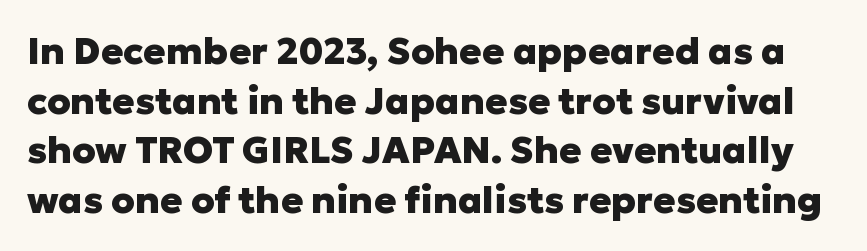
Spacing between characters is what you'd get straight out of the box. The glyphs are unaccompanied by any horizontal stroke below them. The line-height multiplier appears to be the usual default. Is this a fixed-width face? No — the glyphs have proportional, varying widths.
